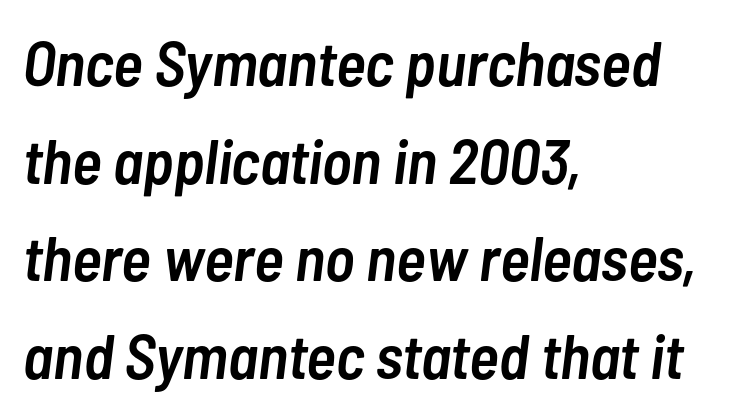
Q: Is the text bold? A: Semi-bold.
Q: Is the text italic (slanted)? A: Yes, it leans right by about 7 degrees.
Q: Is the text underlined? A: No.
Q: How is the paragraph aligned? A: Left-aligned.
Q: Is the spacing between letters normal or unusually wide? A: Normal.
Q: Is the spacing between lines tight, normal or loose? A: Normal.
Q: Width (condensed, normal, or wide)? A: Condensed.
Q: Stroke contrast? A: Low.
Q: x-height? A: Medium.
Q: Monospaced? A: No.
